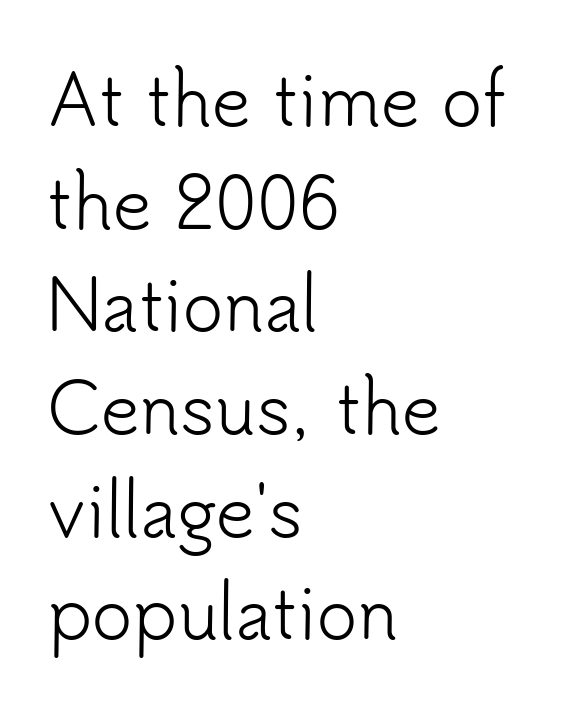
The image shows 68 px light sans-serif type, upright; set left-aligned, normal line spacing (1.51x), normal letter spacing, not underlined; low stroke contrast and a small x-height.
